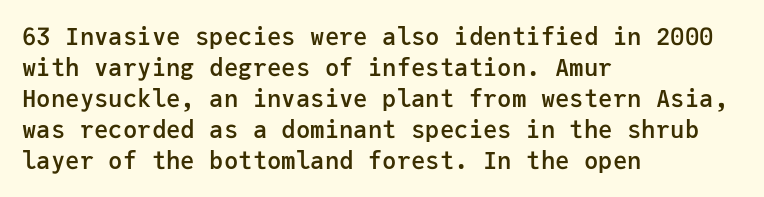
Q: Is the text bold? A: Semi-bold.
Q: Is the text italic (slanted)? A: No, it is upright.
Q: Is the text underlined? A: No.
Q: How is the paragraph aligned? A: Left-aligned.
Q: Is the spacing between letters normal or unusually wide? A: Normal.
Q: Is the spacing between lines tight, normal or loose? A: Normal.
